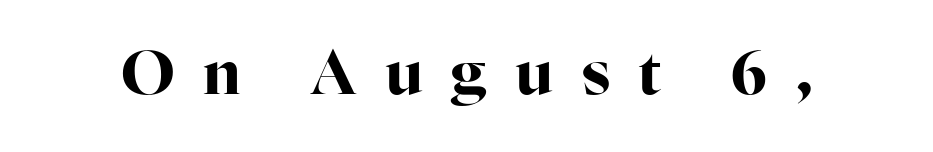
The image shows 61 px bold serif type, upright; set unusually wide letter spacing (+0.47 em), not underlined; high stroke contrast and a medium x-height.
